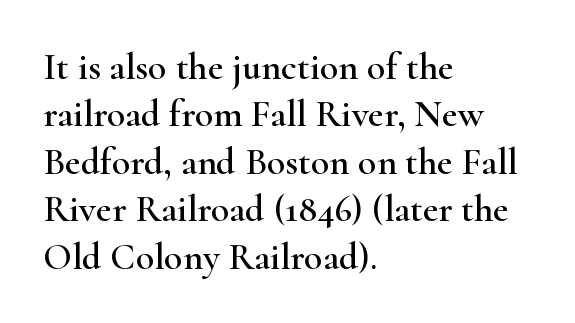
Q: Is the text italic (slanted)? A: No, it is upright.
Q: Is the typeface a serif or a sans-serif typeface? A: Serif.
Q: Is the text underlined? A: No.
Q: How is the paragraph aligned? A: Left-aligned.
Q: Is the spacing between letters normal or unusually wide? A: Normal.
Q: Is the spacing between lines tight, normal or loose? A: Normal.
Q: Width (condensed, normal, or wide)? A: Wide.
Q: Stroke contrast? A: High.
Q: x-height? A: Small.
Q: Monospaced? A: No.
